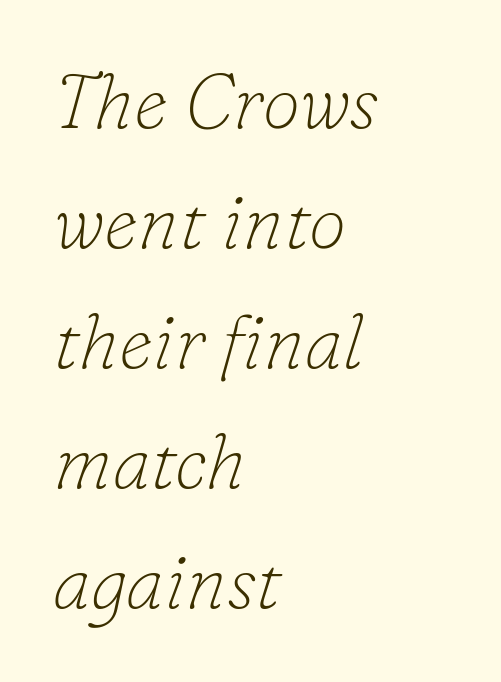
{"serif": "yes", "italic": "yes", "lean": "right", "slant_degrees": 16, "bold": "no", "weight": "thin", "width": "normal", "stroke_contrast": "low", "x_height": "small", "monospaced": "no", "underline": "no", "align": "left", "line_spacing": "normal", "line_spacing_ratio": 1.58, "letter_spacing": "normal", "letter_spacing_em": 0.0, "glyph_px": 76}
